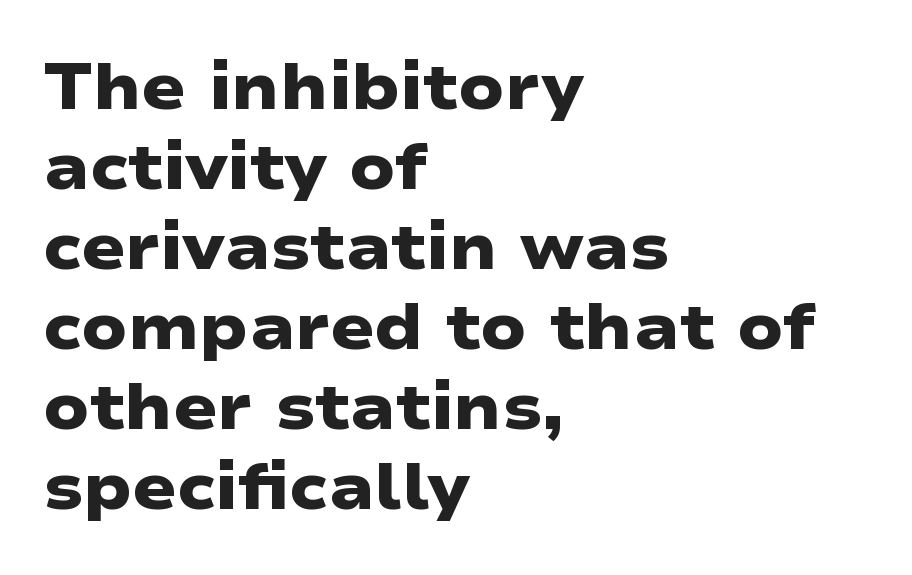
Q: Is the text bold? A: Yes.
Q: Is the typeface a serif or a sans-serif typeface? A: Sans-serif.
Q: Is the text underlined? A: No.
Q: How is the paragraph aligned? A: Left-aligned.
Q: Is the spacing between letters normal or unusually wide? A: Normal.
Q: Width (condensed, normal, or wide)? A: Wide.
Q: Stroke contrast? A: Low.
Q: x-height? A: Medium.
Q: Monospaced? A: No.
